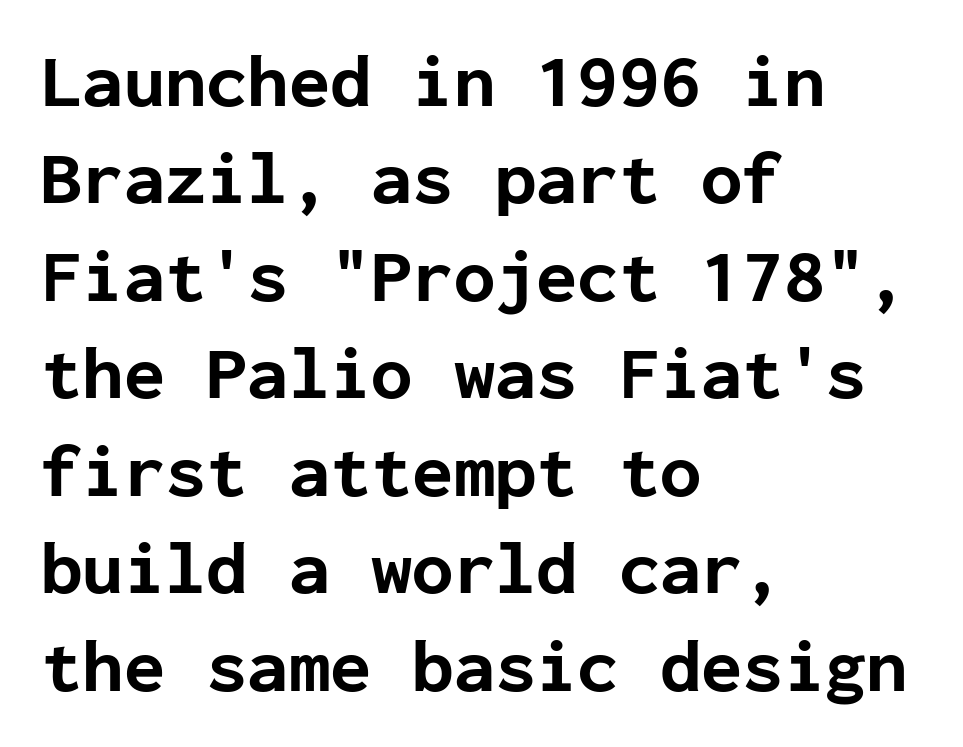
Q: Is the text bold? A: Yes.
Q: Is the text italic (slanted)? A: No, it is upright.
Q: Is the typeface a serif or a sans-serif typeface? A: Sans-serif.
Q: Is the text underlined? A: No.
Q: How is the paragraph aligned? A: Left-aligned.
Q: Is the spacing between letters normal or unusually wide? A: Normal.
Q: Is the spacing between lines tight, normal or loose? A: Normal.
Q: Width (condensed, normal, or wide)? A: Normal.
Q: Stroke contrast? A: Low.
Q: x-height? A: Medium.
Q: Monospaced? A: Yes.
